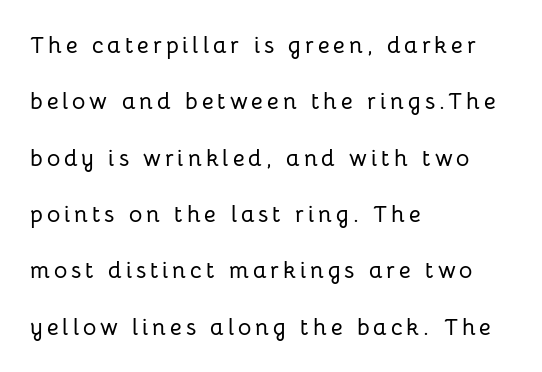
When letters stand straight like this, we call the style roman or upright. A classic flush-left, rag-right setting is used for this passage. Each new line begins a long way beneath the previous one. Honestly, there is no underline to notice here at all.
